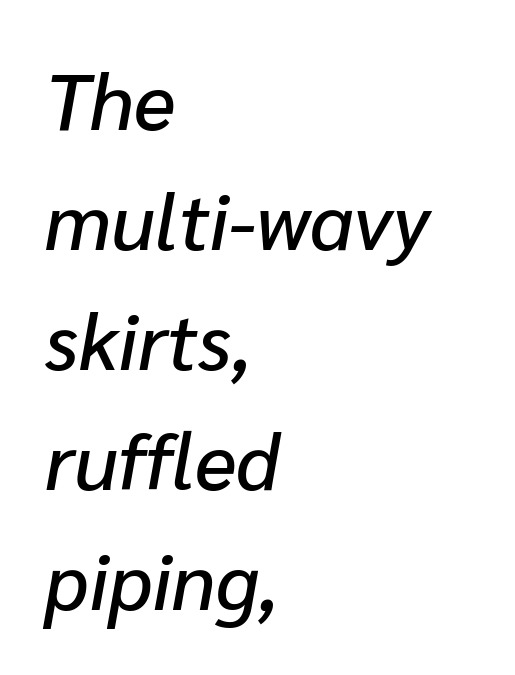
The image shows 79 px text type, italic (leaning right); set left-aligned, normal line spacing (1.52x), normal letter spacing, not underlined; low stroke contrast and a medium x-height.
